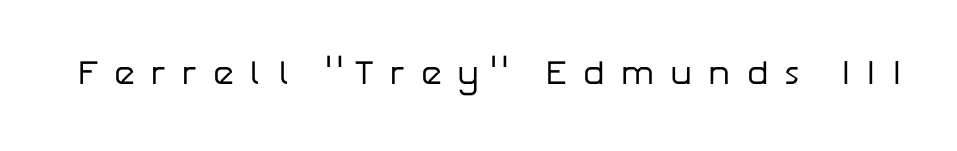
Q: Is the text bold? A: No.
Q: Is the text italic (slanted)? A: No, it is upright.
Q: Is the typeface a serif or a sans-serif typeface? A: Sans-serif.
Q: Is the text underlined? A: No.
Q: Is the spacing between letters normal or unusually wide? A: Unusually wide.
Q: Width (condensed, normal, or wide)? A: Normal.
Q: Stroke contrast? A: Low.
Q: x-height? A: Medium.
Q: Monospaced? A: No.
